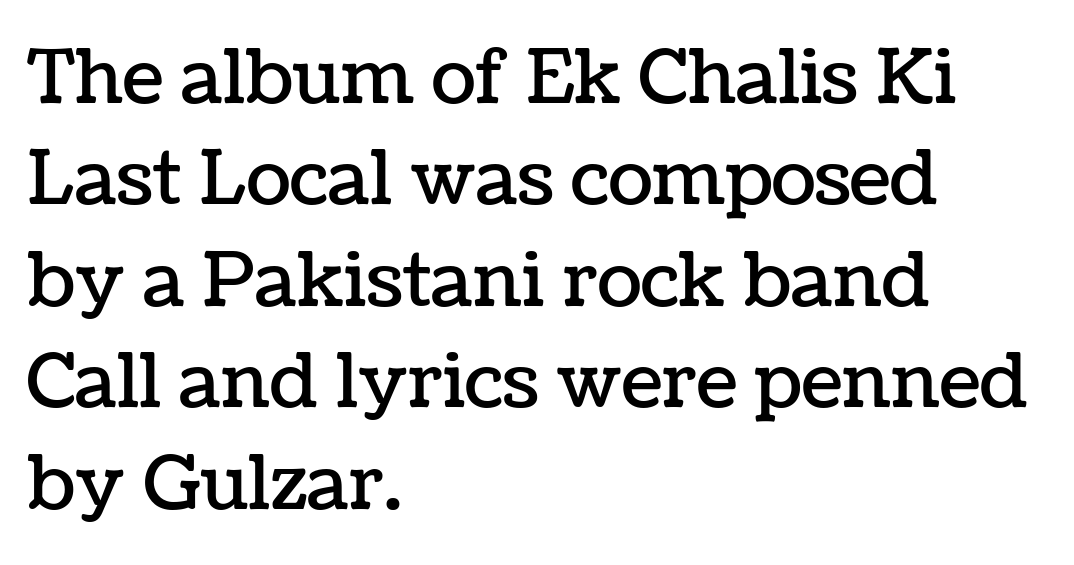
Q: Is the text italic (slanted)? A: No, it is upright.
Q: Is the text underlined? A: No.
Q: How is the paragraph aligned? A: Left-aligned.
Q: Is the spacing between letters normal or unusually wide? A: Normal.
Q: Is the spacing between lines tight, normal or loose? A: Normal.
Q: Width (condensed, normal, or wide)? A: Normal.
Q: Stroke contrast? A: Low.
Q: x-height? A: Medium.
Q: Monospaced? A: No.
